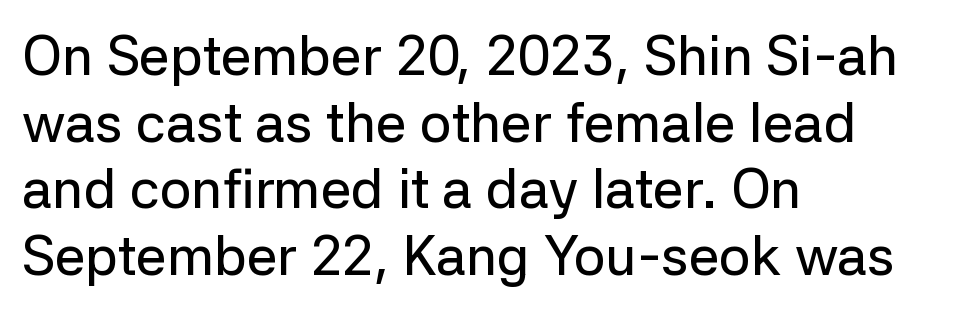
Q: Is the text italic (slanted)? A: No, it is upright.
Q: Is the typeface a serif or a sans-serif typeface? A: Sans-serif.
Q: Is the text underlined? A: No.
Q: How is the paragraph aligned? A: Left-aligned.
Q: Is the spacing between letters normal or unusually wide? A: Normal.
Q: Width (condensed, normal, or wide)? A: Normal.
Q: Stroke contrast? A: Low.
Q: x-height? A: Medium.
Q: Monospaced? A: No.
